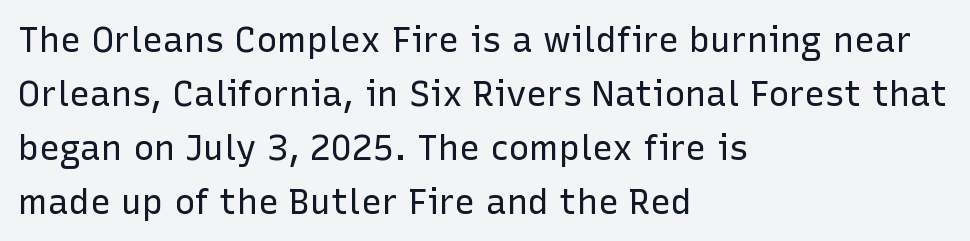
{"serif": "no", "italic": "no", "bold": "no", "weight": "regular", "width": "normal", "stroke_contrast": "low", "x_height": "medium", "monospaced": "no", "underline": "no", "align": "left", "line_spacing": "normal", "line_spacing_ratio": 1.54, "letter_spacing": "normal", "letter_spacing_em": 0.0, "glyph_px": 35}
